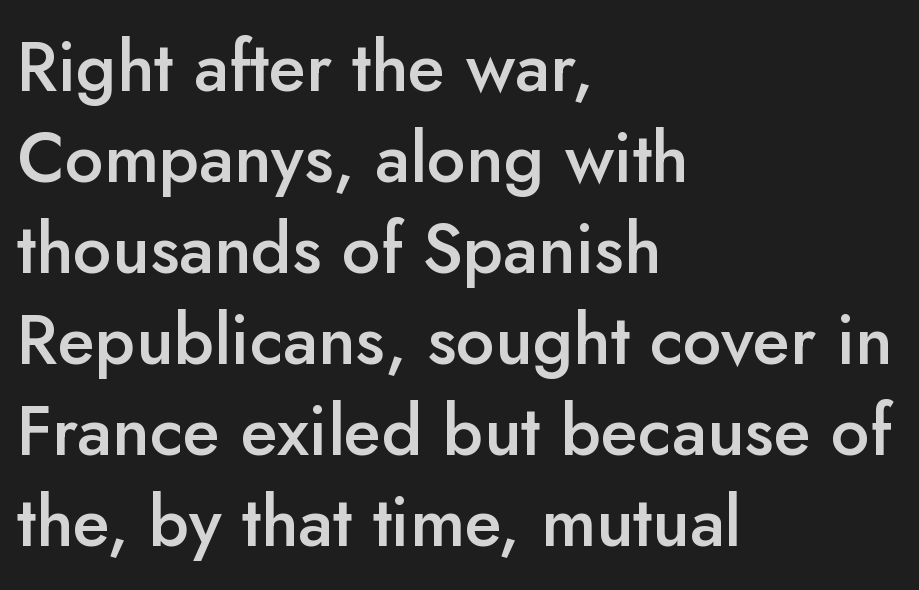
{"serif": "no", "italic": "no", "bold": "semi", "weight": "semibold", "width": "normal", "stroke_contrast": "low", "x_height": "small", "monospaced": "no", "underline": "no", "align": "left", "line_spacing": "normal", "line_spacing_ratio": 1.32, "letter_spacing": "normal", "letter_spacing_em": 0.0, "glyph_px": 69}
